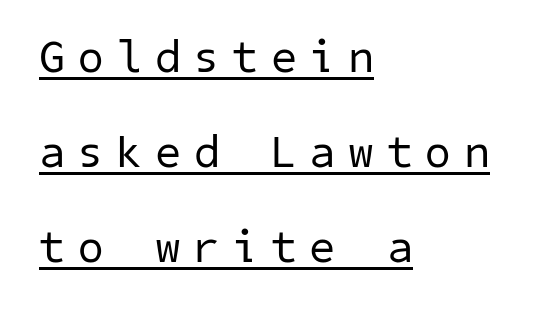
{"serif": "no", "bold": "no", "weight": "regular", "width": "normal", "stroke_contrast": "low", "x_height": "medium", "underline": "yes", "align": "left", "line_spacing": "loose", "line_spacing_ratio": 2.07, "letter_spacing": "wide", "letter_spacing_em": 0.29, "glyph_px": 46}
